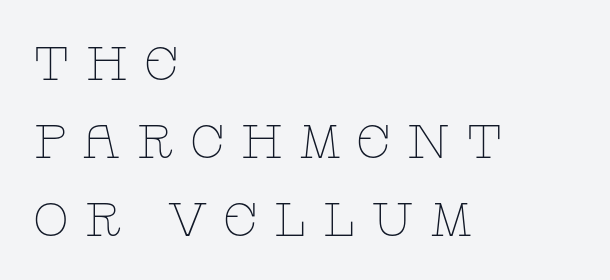
The image shows 47 px thin, wide serif type, upright; set left-aligned, normal line spacing (1.66x), unusually wide letter spacing (+0.32 em), not underlined; low stroke contrast and a large x-height.
